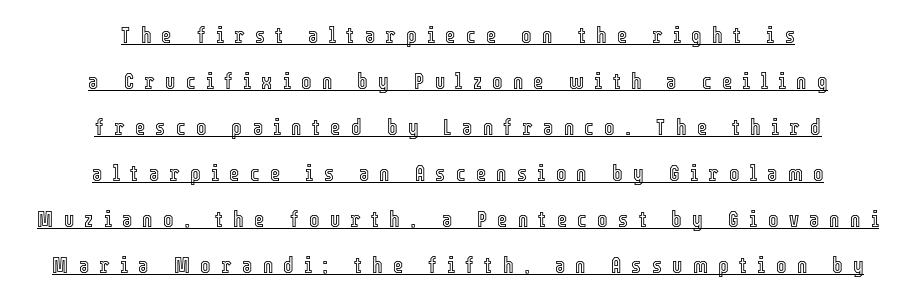
The image shows 22 px text type, upright; set centered, loose line spacing (2.09x), unusually wide letter spacing (+0.47 em), underlined.
